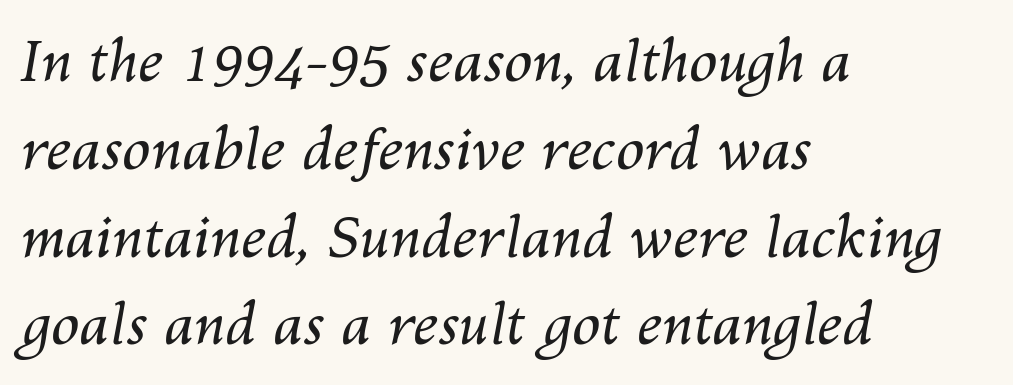
Default kerning and tracking; the words read as compact shapes. Style check: oblique. Layout note: lines flush left. The words here are not underlined. On a weight scale, this lands at 450 or below. If you measured baseline to baseline, you'd find a middling distance.
